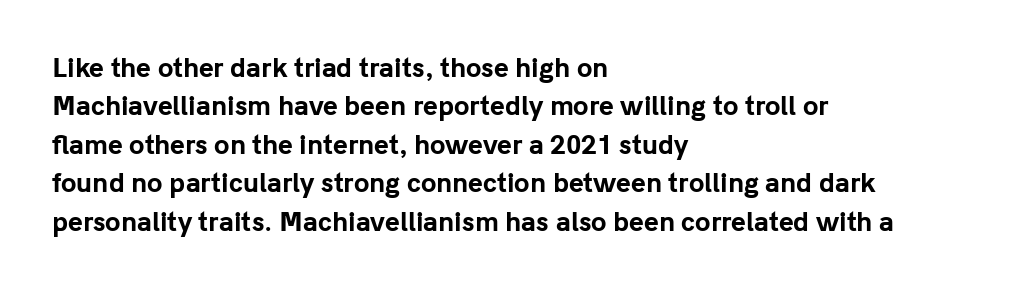
{"italic": "no", "bold": "yes", "underline": "no", "align": "left", "line_spacing": "normal", "line_spacing_ratio": 1.54, "letter_spacing": "normal", "letter_spacing_em": 0.0, "glyph_px": 25}
